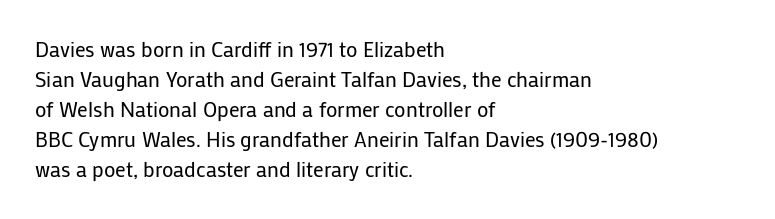
Compared with typical body copy, the letter spacing here is the same. The text block is weighted toward the left margin, trailing off unevenly rightward. The foot of each line stays bare and open. Evenly set lines give the paragraph a standard silhouette. Stroke thickness stays within the range of a standard reading face or lighter.
